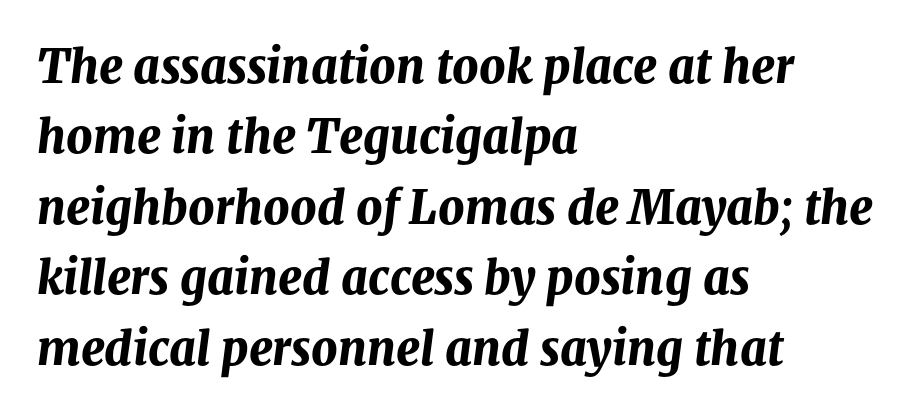
The image shows 46 px bold type, italic (leaning right); set left-aligned, normal line spacing (1.53x), normal letter spacing, not underlined; medium stroke contrast and a medium x-height.
